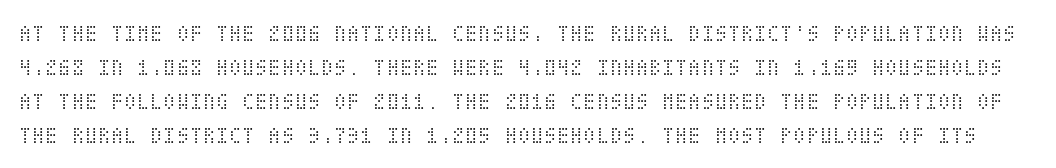
The image shows 24 px text type, upright; set normal line spacing (1.41x), normal letter spacing, not underlined.
